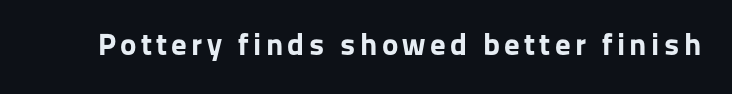
Plenty of ink on the page — the face is bold. The glyphs are unaccompanied by any horizontal stroke below them. Regarding serifs, this sample does without them. The type sits square on the baseline with zero lean.
